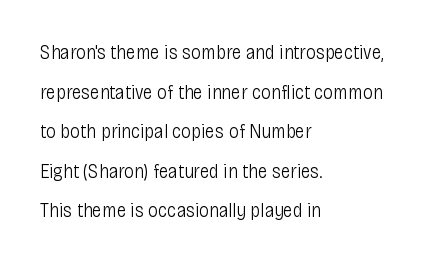
The image shows 20 px text type, upright; set left-aligned, loose line spacing (1.98x), normal letter spacing, not underlined.
